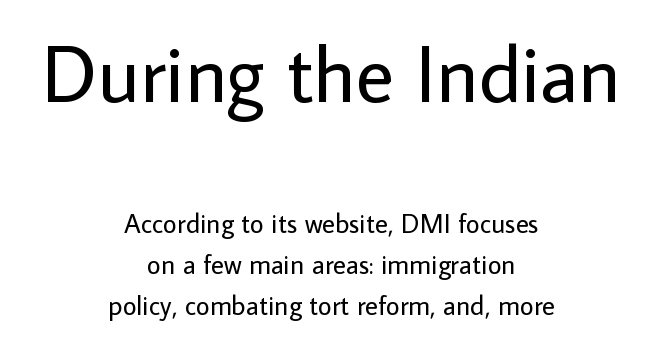
The image shows 80 px regular-weight sans-serif type, upright; set centered, normal line spacing (1.52x), normal letter spacing, not underlined; the first (top) block is 2.96x larger; low stroke contrast and a medium x-height.
